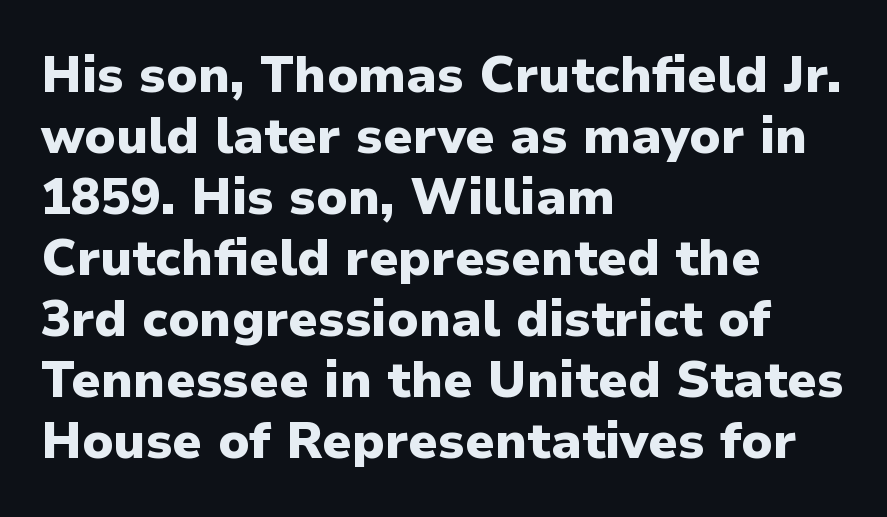
Proportional: the letters do not fall into vertical columns. Inter-character spacing is left at the font's built-in metrics. Does the weight exceed regular? Yes, all the way to bold. Each row of text sits above clean, open space. Classification — sans serif. No italicization has been applied; the sample stays upright.
